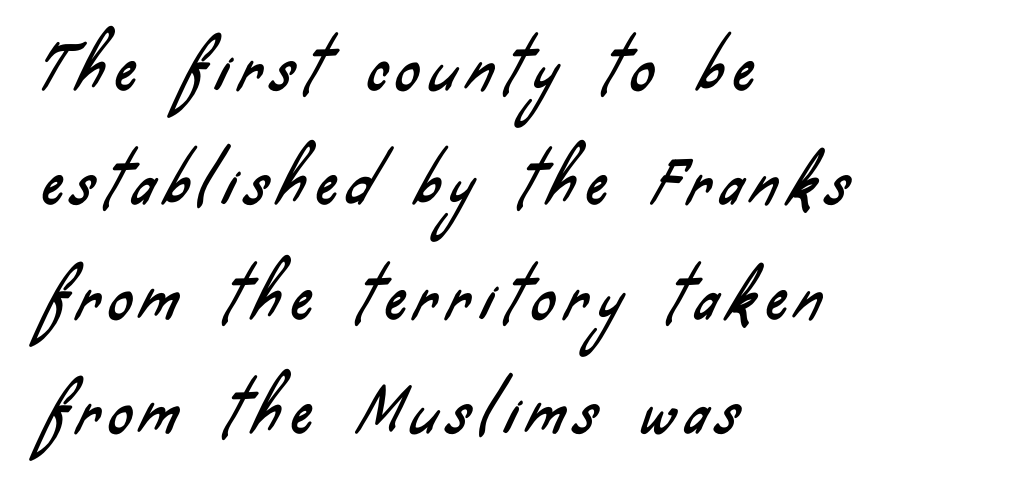
{"serif": "no", "width": "condensed", "stroke_contrast": "low", "x_height": "small", "monospaced": "no", "underline": "no", "align": "left", "line_spacing": "loose", "line_spacing_ratio": 1.97, "glyph_px": 58}
